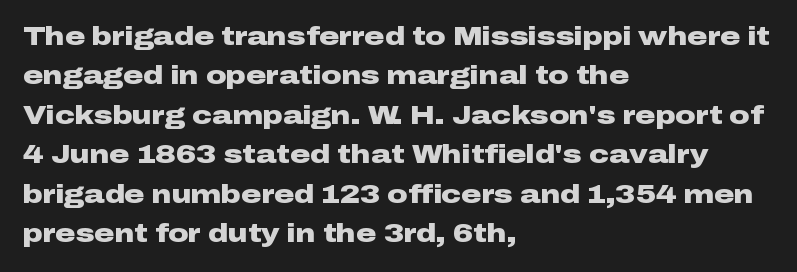
Q: Is the text bold? A: Yes.
Q: Is the text italic (slanted)? A: No, it is upright.
Q: Is the text underlined? A: No.
Q: How is the paragraph aligned? A: Left-aligned.
Q: Is the spacing between letters normal or unusually wide? A: Normal.
Q: Is the spacing between lines tight, normal or loose? A: Normal.
